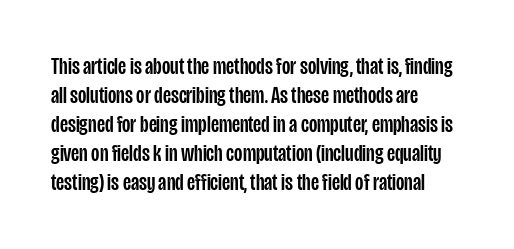
Q: Is the text italic (slanted)? A: No, it is upright.
Q: Is the text underlined? A: No.
Q: How is the paragraph aligned? A: Left-aligned.
Q: Is the spacing between letters normal or unusually wide? A: Normal.
